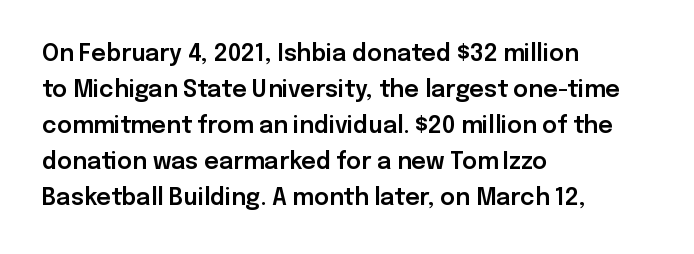
{"italic": "no", "underline": "no", "align": "left", "line_spacing": "normal", "line_spacing_ratio": 1.57, "letter_spacing": "normal", "letter_spacing_em": 0.0, "glyph_px": 23}
